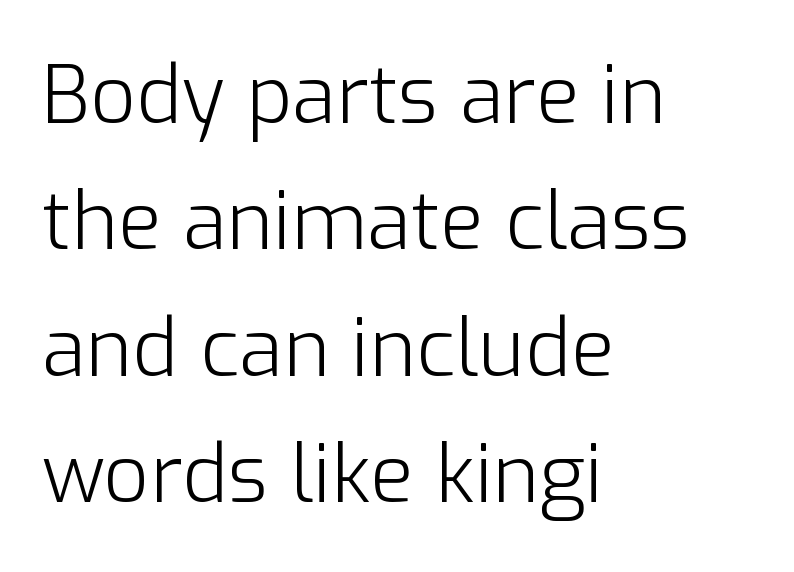
Line spacing here is normal. Is there any slant? The stems are plumb. Descender tails drop into unmarked territory. Short note: letters normally spaced.
